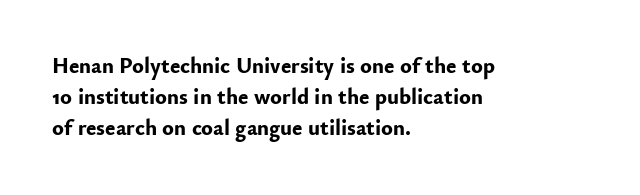
In CSS terms this would be text-align: left. Baseline-to-baseline distance is the conventional proportion of letter height. Notice how the stems are strictly vertical — no italics here. The space beneath each line is pristine and unruled. Spacing between characters is what you'd get straight out of the box. The passage shown is emphatically bold.
